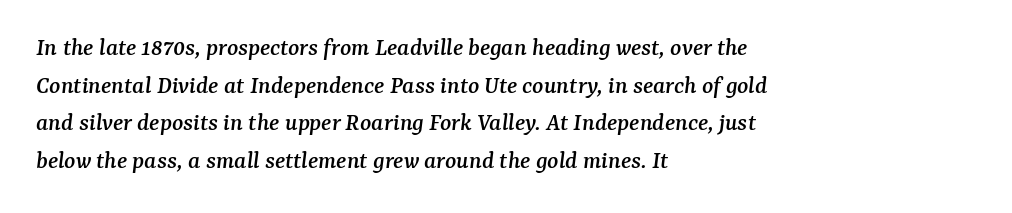
{"italic": "yes", "lean": "right", "slant_degrees": 7, "underline": "no", "align": "left", "line_spacing": "normal", "line_spacing_ratio": 1.45, "letter_spacing": "normal", "letter_spacing_em": 0.0, "glyph_px": 26}
